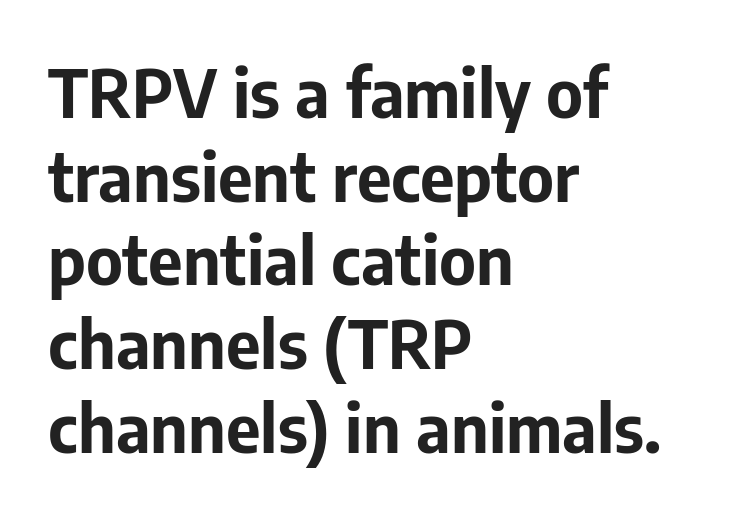
{"serif": "no", "italic": "no", "bold": "yes", "weight": "bold", "width": "normal", "stroke_contrast": "low", "x_height": "medium", "monospaced": "no", "underline": "no", "align": "left", "line_spacing": "normal", "line_spacing_ratio": 1.25, "letter_spacing": "normal", "letter_spacing_em": 0.0, "glyph_px": 67}
